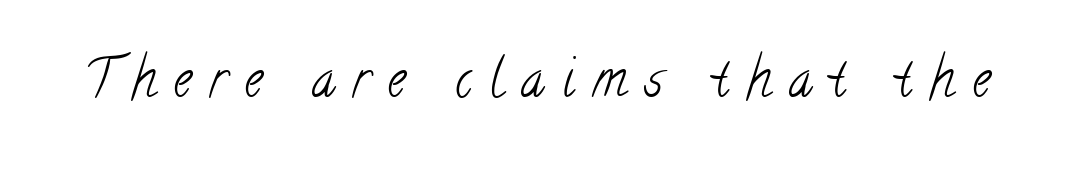
{"serif": "yes", "bold": "no", "weight": "light", "width": "condensed", "stroke_contrast": "low", "x_height": "small", "monospaced": "no", "underline": "no", "letter_spacing": "wide", "letter_spacing_em": 0.33, "glyph_px": 52}
